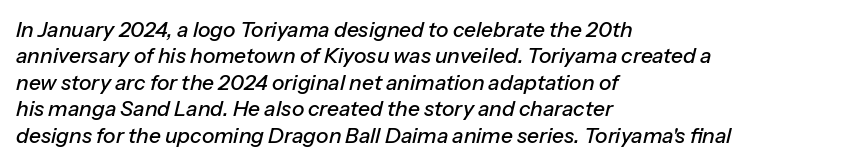
Q: Is the text italic (slanted)? A: Yes, it leans right by about 13 degrees.
Q: Is the text underlined? A: No.
Q: How is the paragraph aligned? A: Left-aligned.
Q: Is the spacing between letters normal or unusually wide? A: Normal.
Q: Is the spacing between lines tight, normal or loose? A: Normal.
